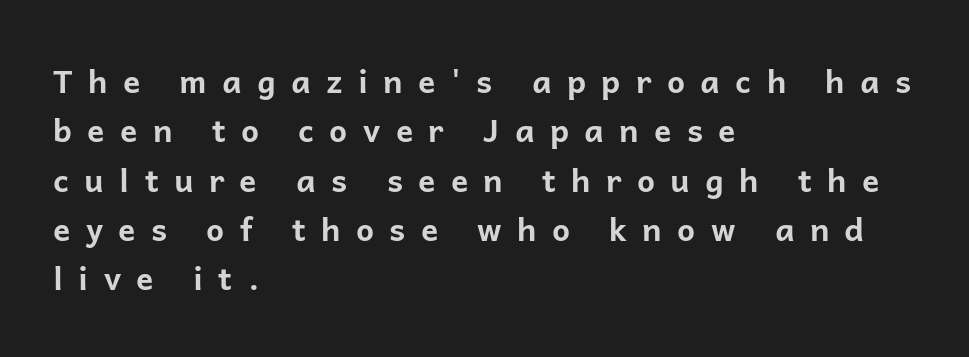
{"serif": "no", "italic": "no", "bold": "yes", "weight": "bold", "width": "normal", "stroke_contrast": "low", "x_height": "medium", "monospaced": "no", "underline": "no", "align": "left", "line_spacing": "normal", "line_spacing_ratio": 1.54, "letter_spacing": "wide", "letter_spacing_em": 0.48, "glyph_px": 32}
